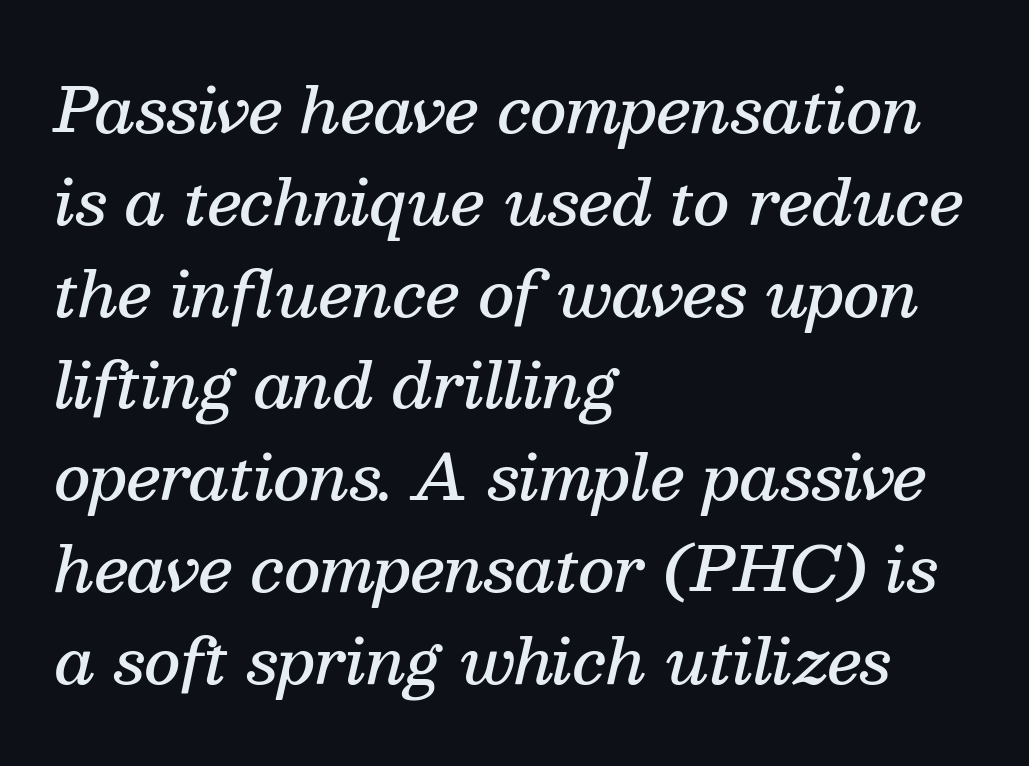
Q: Is the text bold? A: Semi-bold.
Q: Is the text italic (slanted)? A: Yes, it leans right by about 13 degrees.
Q: Is the typeface a serif or a sans-serif typeface? A: Serif.
Q: Is the text underlined? A: No.
Q: How is the paragraph aligned? A: Left-aligned.
Q: Is the spacing between letters normal or unusually wide? A: Normal.
Q: Is the spacing between lines tight, normal or loose? A: Normal.
Q: Width (condensed, normal, or wide)? A: Normal.
Q: Stroke contrast? A: Medium.
Q: x-height? A: Medium.
Q: Monospaced? A: No.
